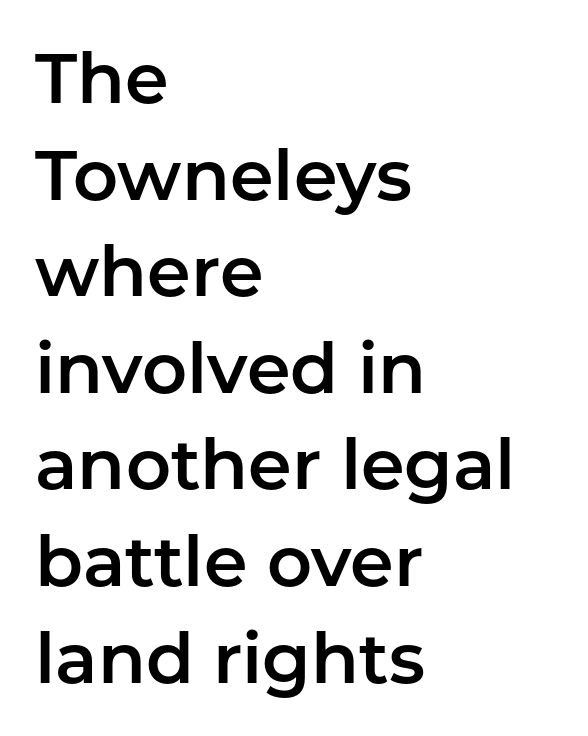
Do the characters align in a grid? No, the font is proportional. This is sans-serif lettering, the kind often seen on screens and signage. Vertical spacing — default. Rendered with straight, roman letterforms. Spacing between characters is what you'd get straight out of the box.
